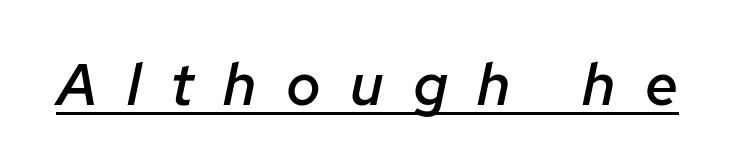
The image shows 59 px semibold type, italic (leaning right); set unusually wide letter spacing (+0.5 em), underlined; low stroke contrast and a medium x-height.
